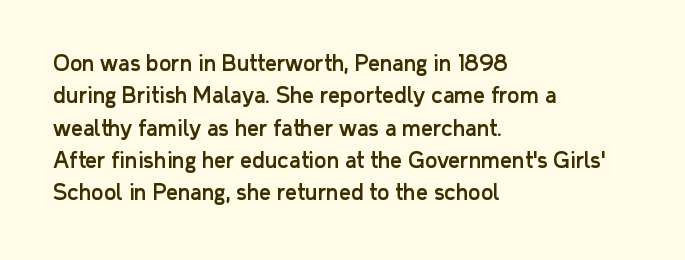
The image shows 21 px text type, upright; set left-aligned, normal line spacing (1.54x), normal letter spacing, not underlined.
